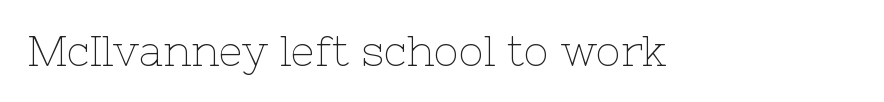
Q: Is the text bold? A: No.
Q: Is the text italic (slanted)? A: No, it is upright.
Q: Is the typeface a serif or a sans-serif typeface? A: Serif.
Q: Is the text underlined? A: No.
Q: Is the spacing between letters normal or unusually wide? A: Normal.
Q: Width (condensed, normal, or wide)? A: Normal.
Q: Stroke contrast? A: Low.
Q: x-height? A: Medium.
Q: Monospaced? A: No.
